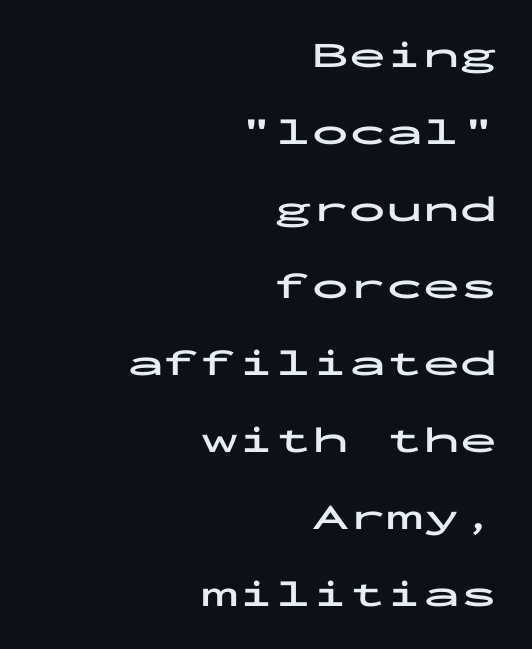
This rendering employs a face without finishing strokes, i.e., a sans-serif. In terms of posture, this sample is upright. Compared with a flush-left layout, this one pins lines to the opposite, right side. Check the space under the baseline: it is left empty.
